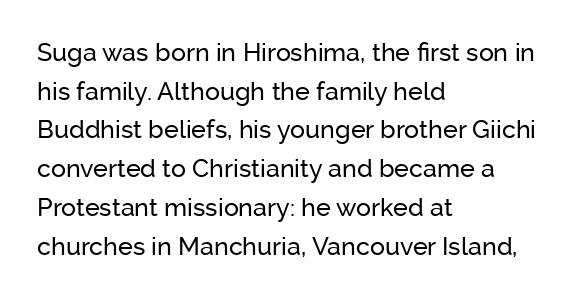
Q: Is the text italic (slanted)? A: No, it is upright.
Q: Is the text underlined? A: No.
Q: How is the paragraph aligned? A: Left-aligned.
Q: Is the spacing between letters normal or unusually wide? A: Normal.
Q: Is the spacing between lines tight, normal or loose? A: Normal.
